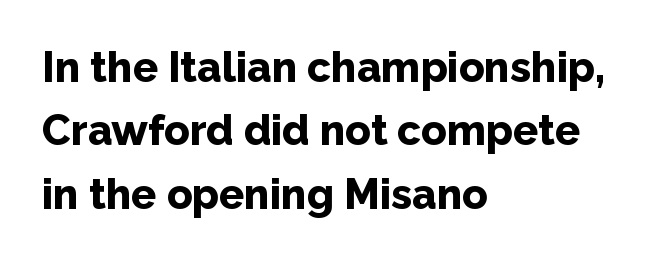
The image shows 42 px bold sans-serif type, upright; set left-aligned, normal line spacing (1.51x), normal letter spacing, not underlined; low stroke contrast and a medium x-height.
